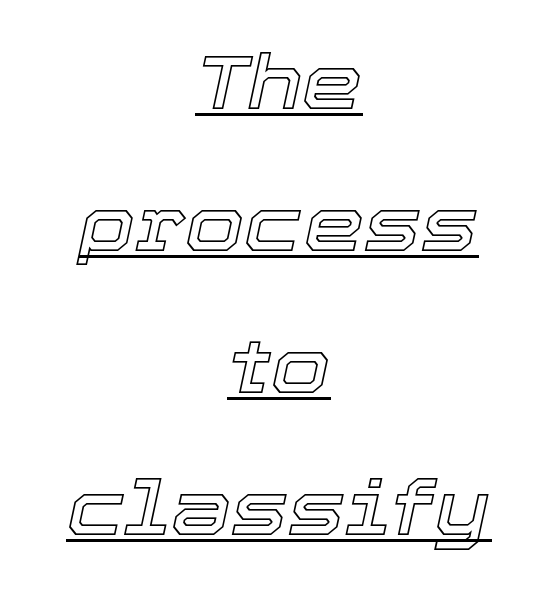
{"italic": "yes", "lean": "right", "slant_degrees": 12, "width": "normal", "x_height": "medium", "monospaced": "no", "underline": "yes", "align": "center", "line_spacing_ratio": 1.87, "letter_spacing": "normal", "letter_spacing_em": 0.0, "glyph_px": 76}
